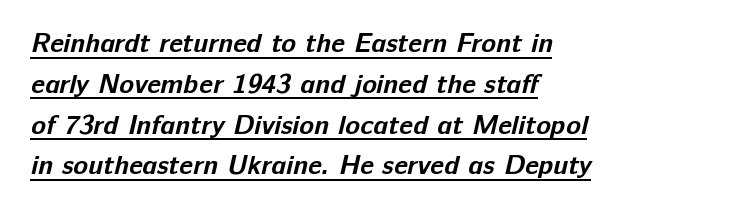
The image shows 27 px bold type; set left-aligned, normal line spacing (1.51x), normal letter spacing, underlined.
